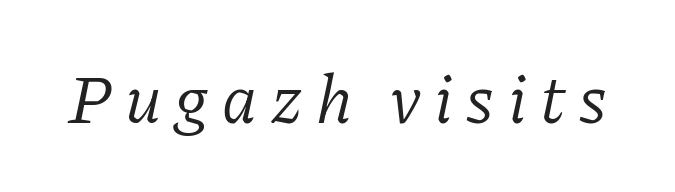
{"serif": "yes", "italic": "yes", "lean": "right", "slant_degrees": 11, "bold": "no", "weight": "light", "width": "normal", "stroke_contrast": "low", "x_height": "medium", "monospaced": "no", "underline": "no", "letter_spacing": "wide", "letter_spacing_em": 0.2, "glyph_px": 68}
